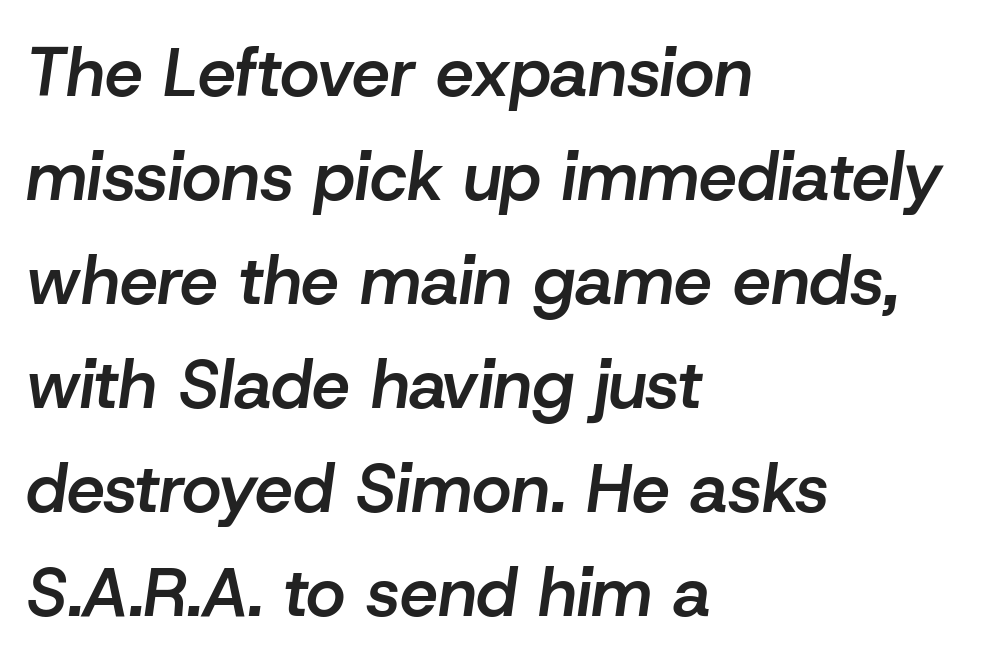
{"italic": "yes", "lean": "right", "slant_degrees": 8, "bold": "semi", "weight": "semibold", "width": "normal", "stroke_contrast": "low", "x_height": "medium", "monospaced": "no", "underline": "no", "align": "left", "line_spacing": "normal", "line_spacing_ratio": 1.53, "letter_spacing": "normal", "letter_spacing_em": 0.0, "glyph_px": 68}
